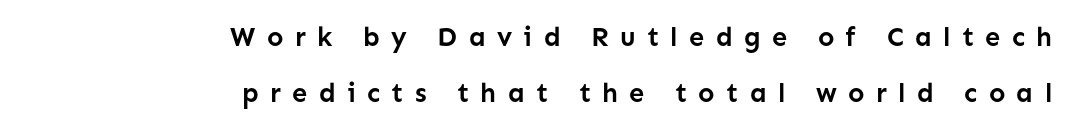
Q: Is the text bold? A: Yes.
Q: Is the text italic (slanted)? A: No, it is upright.
Q: Is the text underlined? A: No.
Q: How is the paragraph aligned? A: Right-aligned.
Q: Is the spacing between letters normal or unusually wide? A: Unusually wide.
Q: Is the spacing between lines tight, normal or loose? A: Loose.
